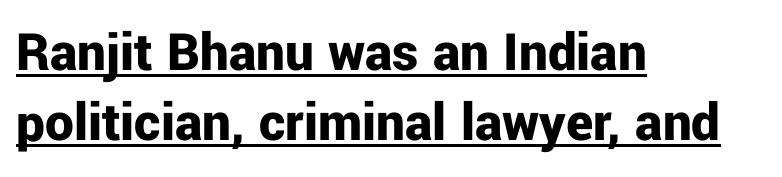
Q: Is the text bold? A: Yes.
Q: Is the text italic (slanted)? A: No, it is upright.
Q: Is the typeface a serif or a sans-serif typeface? A: Sans-serif.
Q: Is the text underlined? A: Yes.
Q: How is the paragraph aligned? A: Left-aligned.
Q: Is the spacing between letters normal or unusually wide? A: Normal.
Q: Width (condensed, normal, or wide)? A: Normal.
Q: Stroke contrast? A: Low.
Q: x-height? A: Medium.
Q: Monospaced? A: No.
